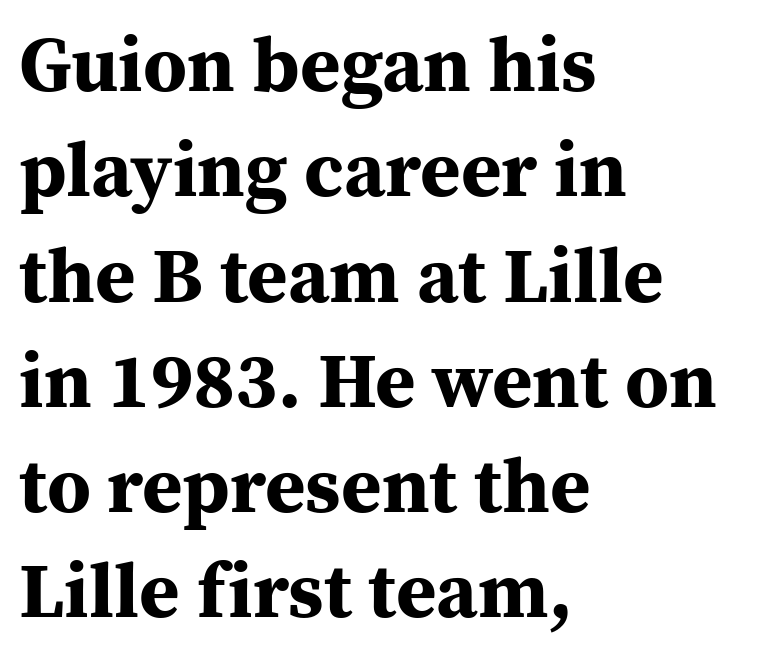
The image shows 78 px bold serif type, upright; set left-aligned, normal line spacing (1.35x), normal letter spacing, not underlined; medium stroke contrast and a medium x-height.
